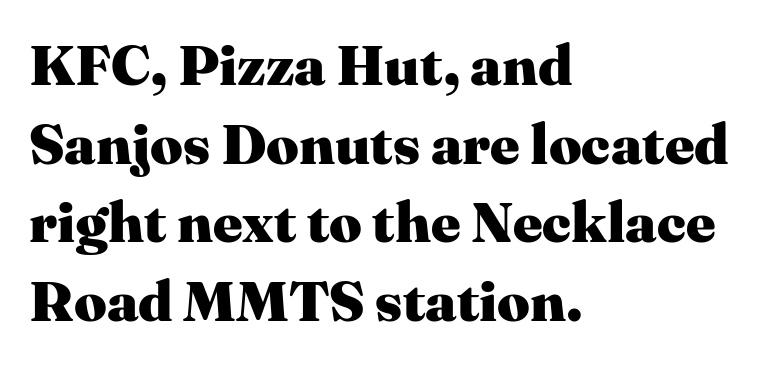
Q: Is the text bold? A: Yes.
Q: Is the text italic (slanted)? A: No, it is upright.
Q: Is the typeface a serif or a sans-serif typeface? A: Serif.
Q: Is the text underlined? A: No.
Q: How is the paragraph aligned? A: Left-aligned.
Q: Is the spacing between letters normal or unusually wide? A: Normal.
Q: Is the spacing between lines tight, normal or loose? A: Normal.
Q: Width (condensed, normal, or wide)? A: Normal.
Q: Stroke contrast? A: Medium.
Q: x-height? A: Medium.
Q: Monospaced? A: No.
